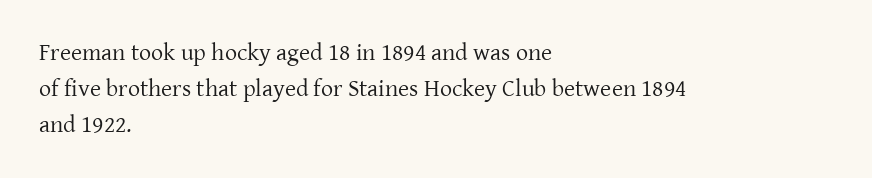
The setting favours the left margin, as ordinary paragraphs usually do. Upright lettering throughout. Letter spacing: default. No chunkiness to these letters — they're not bold.
